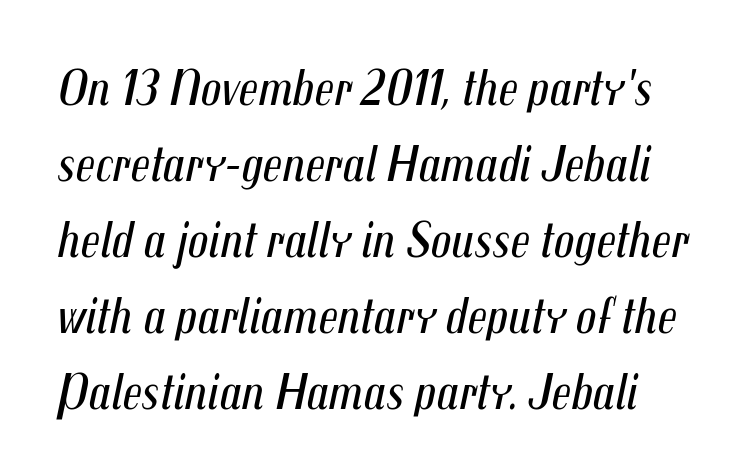
Q: Is the text bold? A: No.
Q: Is the text italic (slanted)? A: Yes, it leans right by about 12 degrees.
Q: Is the text underlined? A: No.
Q: Is the spacing between letters normal or unusually wide? A: Normal.
Q: Is the spacing between lines tight, normal or loose? A: Normal.
Q: Width (condensed, normal, or wide)? A: Condensed.
Q: Stroke contrast? A: Medium.
Q: x-height? A: Medium.
Q: Monospaced? A: No.
